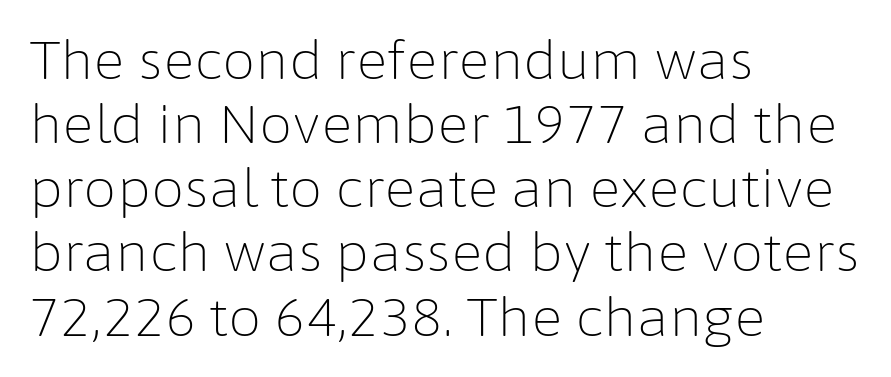
The strip under each line holds only bare page. A typesetter would call this proportional, since set widths differ per character. This is not heavy type; no bold has been used. The paragraph shown leans on its left margin.
